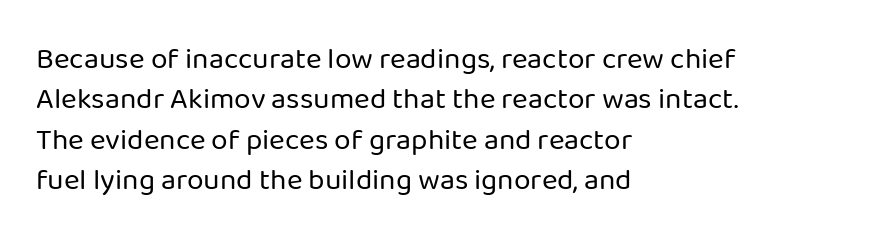
The image shows 30 px regular-weight sans-serif type, upright; set left-aligned, normal line spacing (1.35x), normal letter spacing, not underlined; low stroke contrast and a medium x-height.
